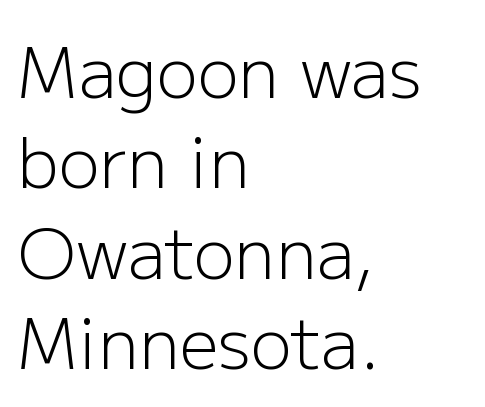
Counters stay open thanks to moderate or lighter strokes. Character widths vary here, with narrow letters taking less room than wide ones. All the whitespace from short lines collects on the right. Any mark beneath the type? The region is blank.
